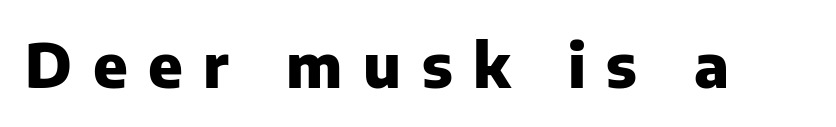
{"serif": "no", "italic": "no", "bold": "yes", "weight": "heavy", "width": "normal", "stroke_contrast": "low", "x_height": "medium", "monospaced": "no", "underline": "no", "letter_spacing": "wide", "letter_spacing_em": 0.34, "glyph_px": 61}
